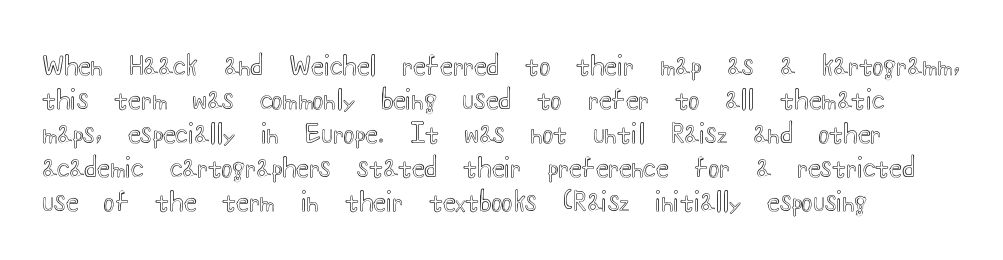
Q: Is the text italic (slanted)? A: No, it is upright.
Q: Is the text underlined? A: No.
Q: How is the paragraph aligned? A: Left-aligned.
Q: Is the spacing between letters normal or unusually wide? A: Normal.
Q: Is the spacing between lines tight, normal or loose? A: Normal.
